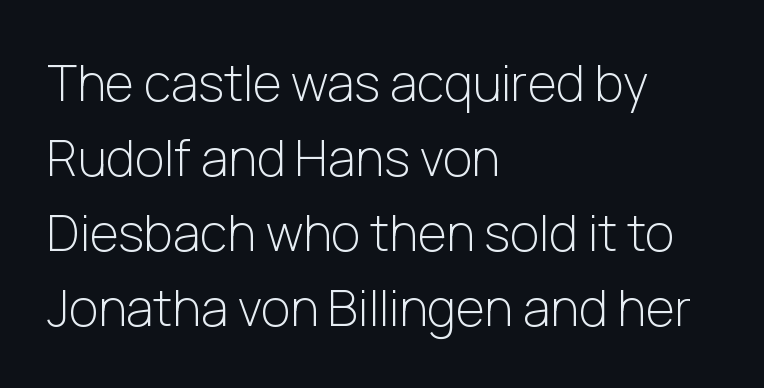
Q: Is the text bold? A: No.
Q: Is the text italic (slanted)? A: No, it is upright.
Q: Is the typeface a serif or a sans-serif typeface? A: Sans-serif.
Q: Is the text underlined? A: No.
Q: How is the paragraph aligned? A: Left-aligned.
Q: Is the spacing between letters normal or unusually wide? A: Normal.
Q: Is the spacing between lines tight, normal or loose? A: Normal.
Q: Width (condensed, normal, or wide)? A: Normal.
Q: Stroke contrast? A: Low.
Q: x-height? A: Medium.
Q: Monospaced? A: No.
